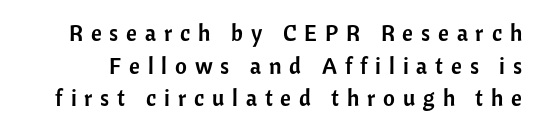
The image shows 23 px text type, upright; set normal line spacing (1.42x), unusually wide letter spacing (+0.34 em), not underlined.
